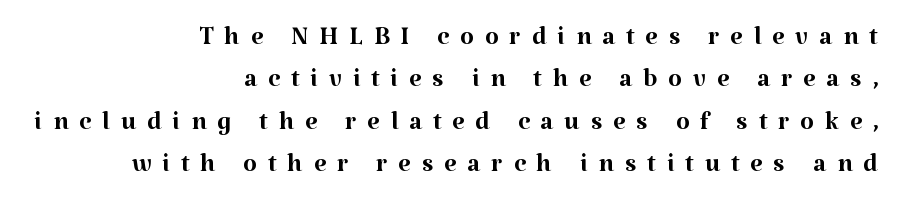
Short note: letters widely spaced. These lines are rendered in a variable-pitch font. Unlike italic type, these characters show no tilt at all. Notice how the passage keeps a crisp vertical edge on the right only.
